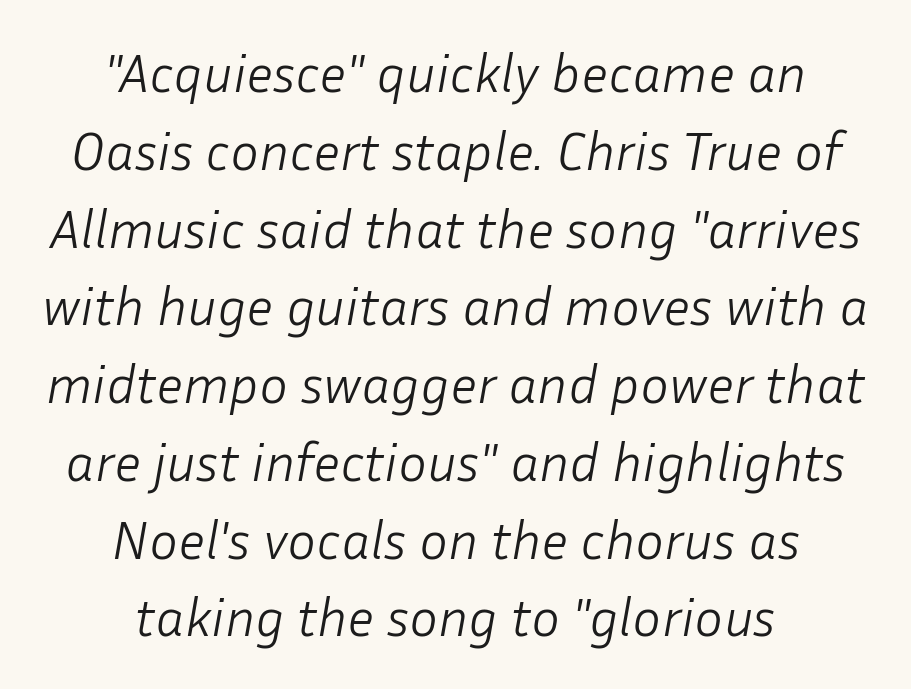
Q: Is the text bold? A: No.
Q: Is the text italic (slanted)? A: Yes, it leans right by about 10 degrees.
Q: Is the text underlined? A: No.
Q: How is the paragraph aligned? A: Centered.
Q: Is the spacing between letters normal or unusually wide? A: Normal.
Q: Is the spacing between lines tight, normal or loose? A: Normal.
Q: Width (condensed, normal, or wide)? A: Normal.
Q: Stroke contrast? A: Low.
Q: x-height? A: Medium.
Q: Monospaced? A: No.
